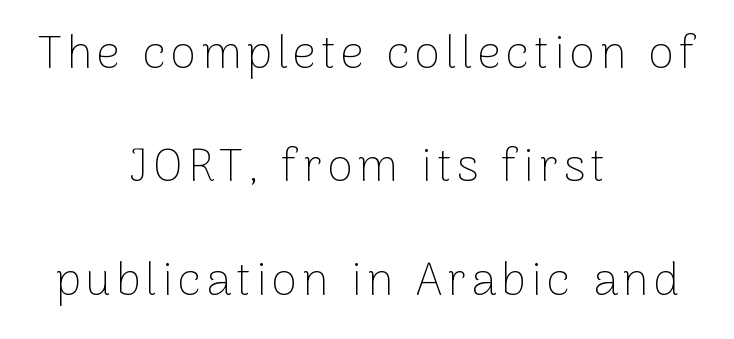
The image shows 47 px thin sans-serif type, upright; set centered, loose line spacing (2.41x), not underlined; low stroke contrast and a medium x-height.
